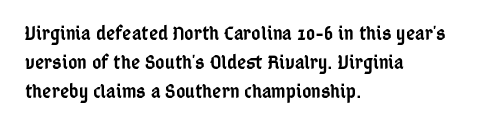
The typography opts for an upright posture over an oblique one. Descenders hang freely into open space. These lines sit exactly where default settings would place them. Stroke thickness is moderately raised; the sample reads as semibold. What stands out about the letter spacing? Nothing — it is the standard amount.
